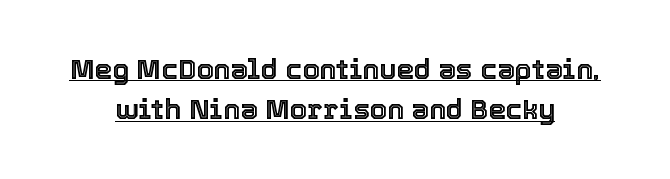
{"italic": "no", "width": "normal", "x_height": "medium", "monospaced": "no", "underline": "yes", "align": "center", "line_spacing": "normal", "line_spacing_ratio": 1.44, "letter_spacing": "normal", "letter_spacing_em": 0.0, "glyph_px": 28}
